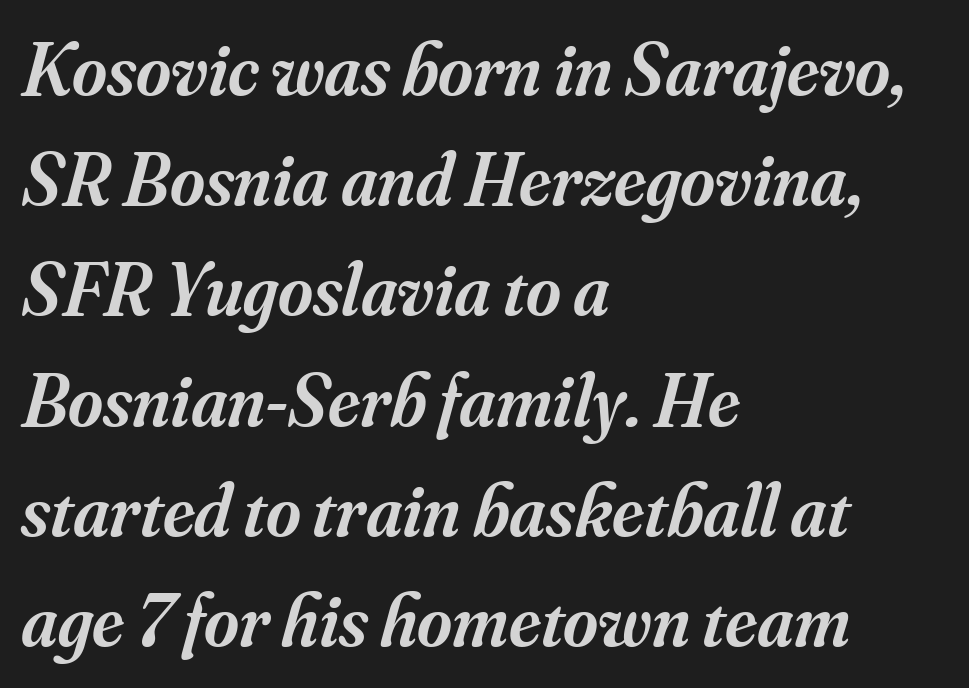
Q: Is the text bold? A: Semi-bold.
Q: Is the text italic (slanted)? A: Yes, it leans right by about 16 degrees.
Q: Is the typeface a serif or a sans-serif typeface? A: Serif.
Q: Is the text underlined? A: No.
Q: How is the paragraph aligned? A: Left-aligned.
Q: Is the spacing between letters normal or unusually wide? A: Normal.
Q: Is the spacing between lines tight, normal or loose? A: Normal.
Q: Width (condensed, normal, or wide)? A: Normal.
Q: Stroke contrast? A: Medium.
Q: x-height? A: Small.
Q: Monospaced? A: No.
